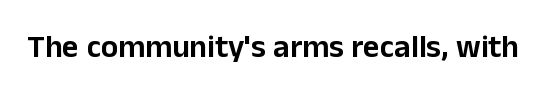
The image shows 32 px sans-serif type, upright; set normal letter spacing, not underlined; low stroke contrast and a medium x-height.
